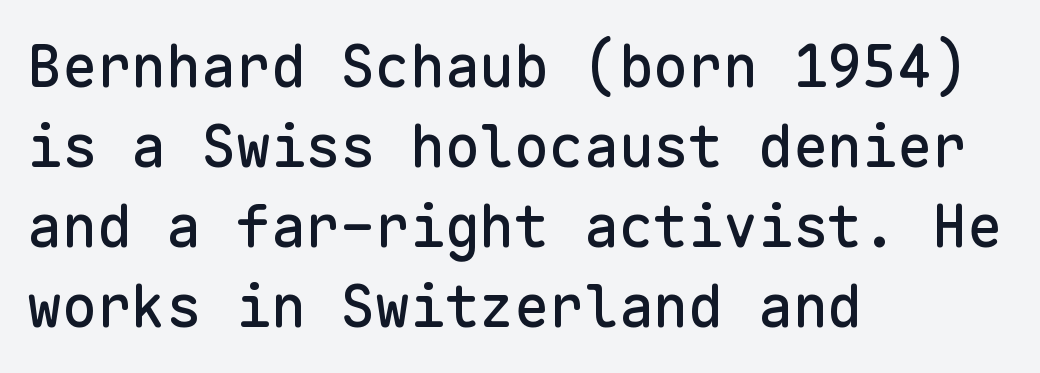
{"serif": "no", "italic": "no", "width": "normal", "stroke_contrast": "low", "x_height": "medium", "monospaced": "yes", "underline": "no", "align": "left", "line_spacing": "normal", "line_spacing_ratio": 1.38, "letter_spacing": "normal", "letter_spacing_em": 0.0, "glyph_px": 58}
